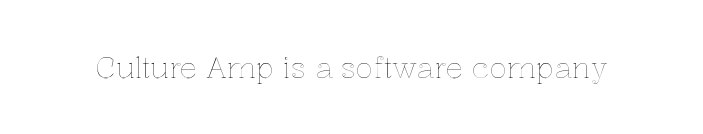
Every character sits straight up, as roman type does. Glyph-to-glyph distance matches everyday printed text. Decoration check: the copy has no underline. Do the characters align in a grid? No, the font is proportional.
